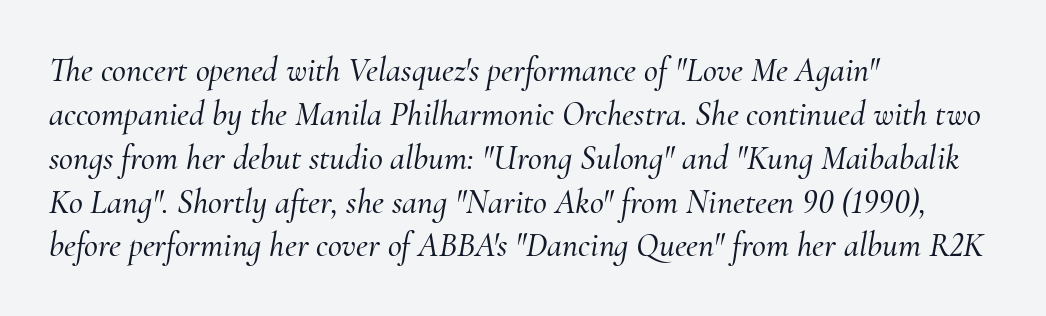
Q: Is the text italic (slanted)? A: Yes, it leans right by about 10 degrees.
Q: Is the typeface a serif or a sans-serif typeface? A: Serif.
Q: Is the text underlined? A: No.
Q: How is the paragraph aligned? A: Left-aligned.
Q: Is the spacing between letters normal or unusually wide? A: Normal.
Q: Is the spacing between lines tight, normal or loose? A: Normal.
Q: Width (condensed, normal, or wide)? A: Normal.
Q: Stroke contrast? A: Medium.
Q: x-height? A: Small.
Q: Monospaced? A: No.
